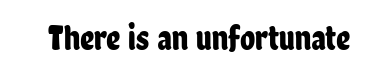
Q: Is the text italic (slanted)? A: No, it is upright.
Q: Is the typeface a serif or a sans-serif typeface? A: Sans-serif.
Q: Is the text underlined? A: No.
Q: Is the spacing between letters normal or unusually wide? A: Normal.
Q: Width (condensed, normal, or wide)? A: Condensed.
Q: Stroke contrast? A: Low.
Q: x-height? A: Medium.
Q: Monospaced? A: No.
